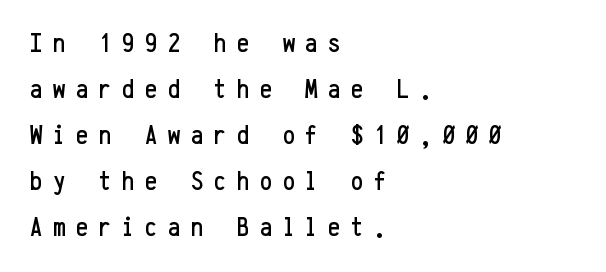
{"italic": "no", "underline": "no", "align": "left", "line_spacing": "normal", "line_spacing_ratio": 1.7, "letter_spacing": "wide", "letter_spacing_em": 0.4, "glyph_px": 27}
